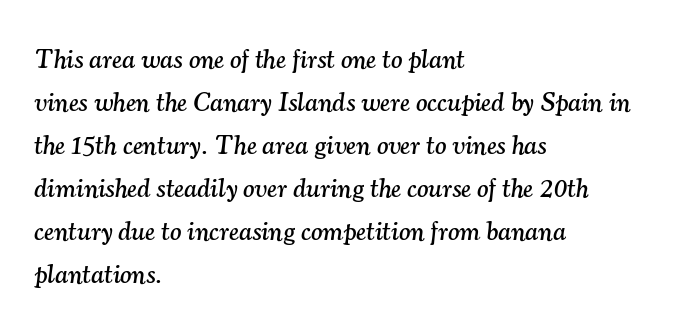
The image shows 27 px text type, italic (leaning right); set left-aligned, normal line spacing (1.59x), normal letter spacing, not underlined.
